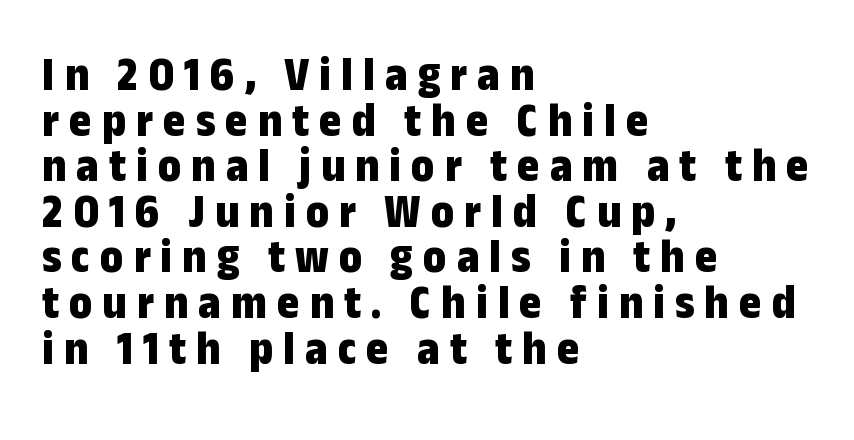
{"serif": "no", "italic": "no", "bold": "yes", "weight": "bold", "width": "condensed", "stroke_contrast": "low", "x_height": "medium", "monospaced": "no", "underline": "no", "align": "left", "line_spacing": "tight", "line_spacing_ratio": 0.95, "letter_spacing": "wide", "letter_spacing_em": 0.21, "glyph_px": 48}
